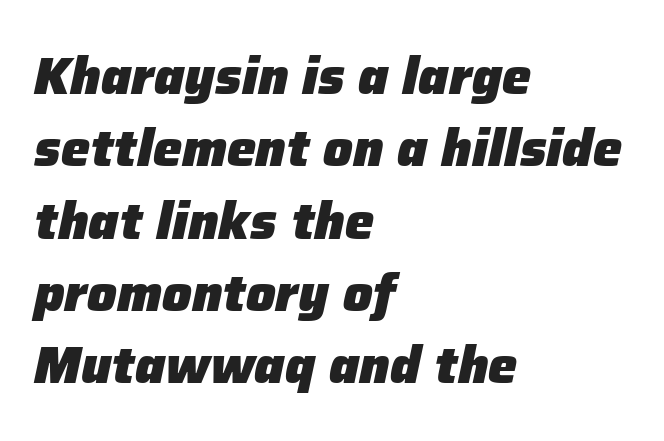
Q: Is the text bold? A: Yes.
Q: Is the text italic (slanted)? A: Yes, it leans right by about 12 degrees.
Q: Is the text underlined? A: No.
Q: How is the paragraph aligned? A: Left-aligned.
Q: Is the spacing between letters normal or unusually wide? A: Normal.
Q: Is the spacing between lines tight, normal or loose? A: Normal.
Q: Width (condensed, normal, or wide)? A: Normal.
Q: Stroke contrast? A: Low.
Q: x-height? A: Medium.
Q: Monospaced? A: No.
